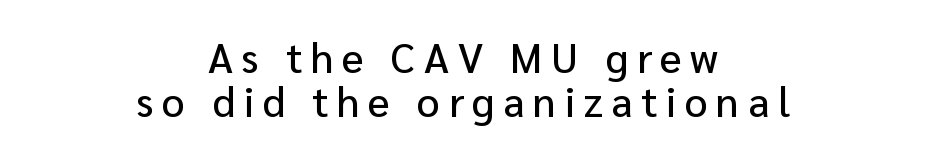
{"serif": "no", "italic": "no", "width": "normal", "stroke_contrast": "low", "x_height": "medium", "monospaced": "no", "underline": "no", "align": "center", "line_spacing": "tight", "line_spacing_ratio": 1.07, "letter_spacing": "wide", "letter_spacing_em": 0.21, "glyph_px": 41}
